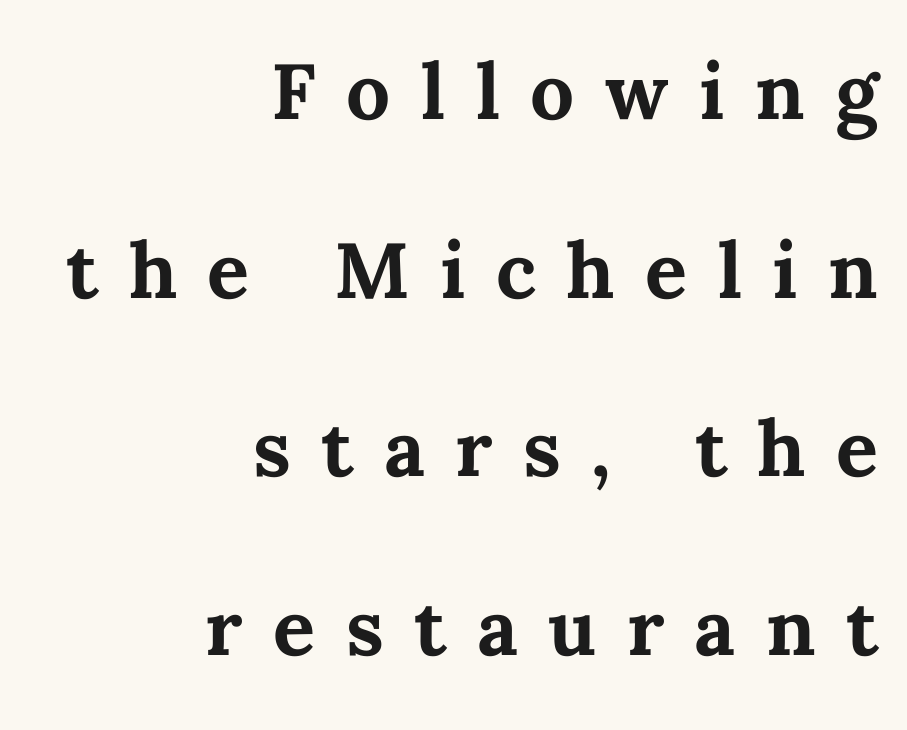
The image shows 78 px bold type, upright; set right-aligned, loose line spacing (2.29x), unusually wide letter spacing (+0.39 em), not underlined; medium stroke contrast and a medium x-height.
